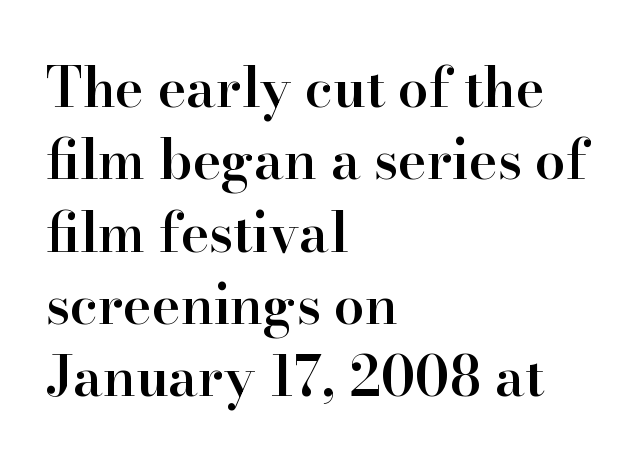
Q: Is the text bold? A: Semi-bold.
Q: Is the text italic (slanted)? A: No, it is upright.
Q: Is the typeface a serif or a sans-serif typeface? A: Serif.
Q: Is the text underlined? A: No.
Q: How is the paragraph aligned? A: Left-aligned.
Q: Is the spacing between letters normal or unusually wide? A: Normal.
Q: Is the spacing between lines tight, normal or loose? A: Normal.
Q: Width (condensed, normal, or wide)? A: Normal.
Q: Stroke contrast? A: High.
Q: x-height? A: Small.
Q: Monospaced? A: No.
